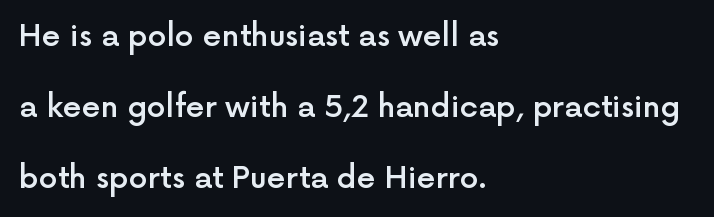
Q: Is the text bold? A: Semi-bold.
Q: Is the text italic (slanted)? A: No, it is upright.
Q: Is the typeface a serif or a sans-serif typeface? A: Sans-serif.
Q: Is the text underlined? A: No.
Q: How is the paragraph aligned? A: Left-aligned.
Q: Is the spacing between letters normal or unusually wide? A: Normal.
Q: Is the spacing between lines tight, normal or loose? A: Loose.
Q: Width (condensed, normal, or wide)? A: Normal.
Q: x-height? A: Medium.
Q: Monospaced? A: No.
